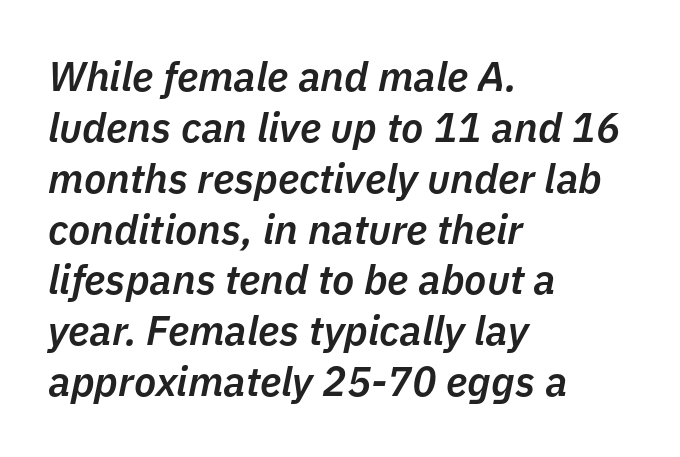
Q: Is the text bold? A: Semi-bold.
Q: Is the text italic (slanted)? A: Yes, it leans right by about 11 degrees.
Q: Is the text underlined? A: No.
Q: How is the paragraph aligned? A: Left-aligned.
Q: Is the spacing between letters normal or unusually wide? A: Normal.
Q: Width (condensed, normal, or wide)? A: Normal.
Q: Stroke contrast? A: Low.
Q: x-height? A: Medium.
Q: Monospaced? A: No.
